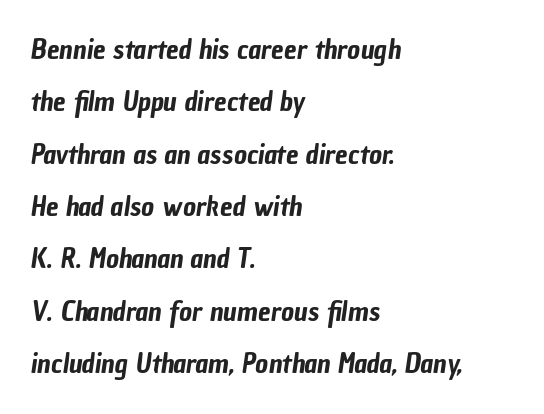
Caption: standard tracking, unaltered. A typesetter would call this proportional, since set widths differ per character. Letters rest on an invisible, unmarked baseline. Letterform terminals end flat and unadorned throughout the passage.
